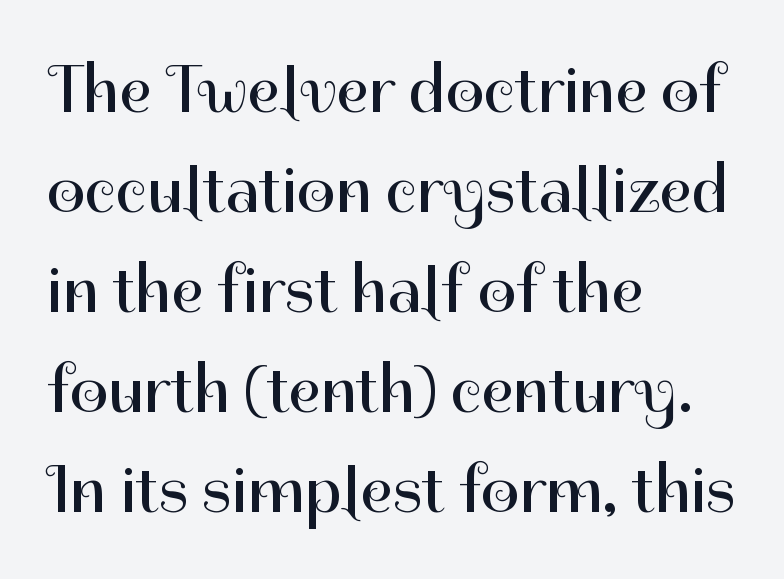
Q: Is the text bold? A: No.
Q: Is the text italic (slanted)? A: No, it is upright.
Q: Is the typeface a serif or a sans-serif typeface? A: Sans-serif.
Q: Is the text underlined? A: No.
Q: How is the paragraph aligned? A: Left-aligned.
Q: Is the spacing between letters normal or unusually wide? A: Normal.
Q: Is the spacing between lines tight, normal or loose? A: Normal.
Q: Width (condensed, normal, or wide)? A: Normal.
Q: Stroke contrast? A: High.
Q: x-height? A: Medium.
Q: Monospaced? A: No.
